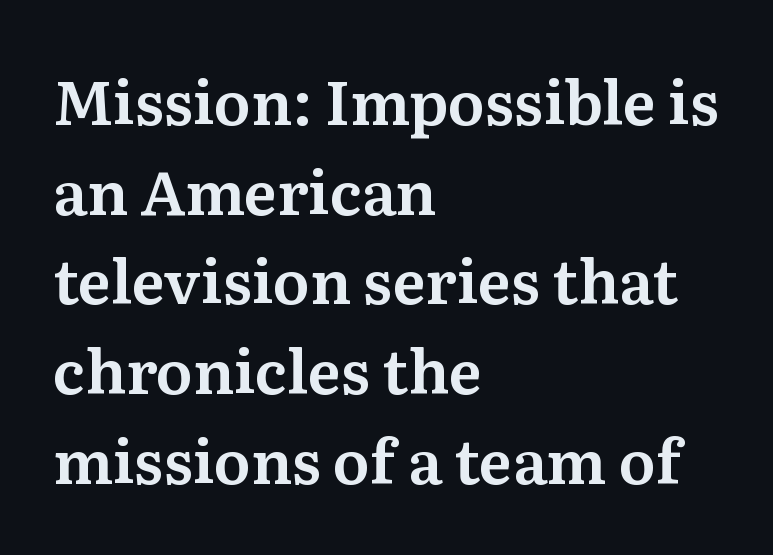
Where is the straight margin? On the left. This sample has the flowing, uneven cadence of proportional lettering. The lettering stays uniformly vertical, giving the passage a roman look. The line-height multiplier appears to be the usual default. The gaps between neighbouring characters are ordinary and unremarkable. The glyphs are unaccompanied by any horizontal stroke below them.
